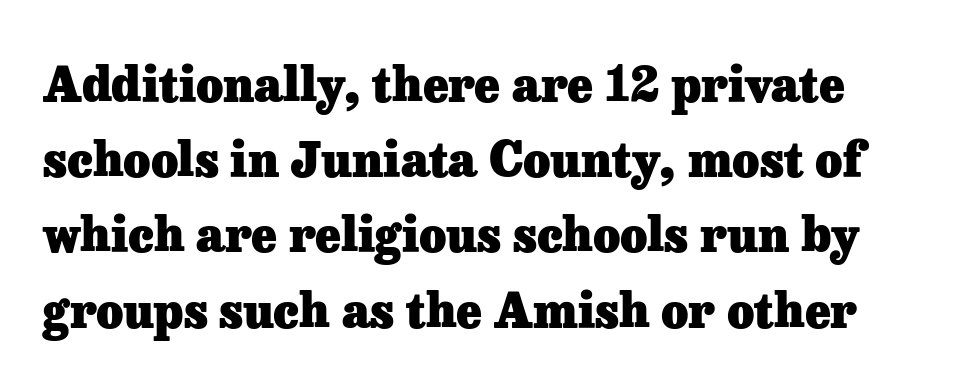
The image shows 47 px heavy serif type, upright; set normal line spacing (1.6x), normal letter spacing, not underlined; low stroke contrast and a medium x-height.
